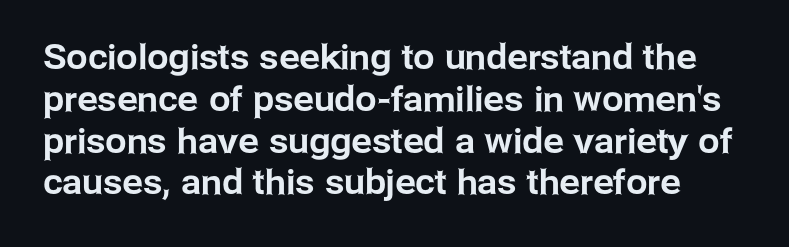
Q: Is the text italic (slanted)? A: No, it is upright.
Q: Is the typeface a serif or a sans-serif typeface? A: Sans-serif.
Q: Is the text underlined? A: No.
Q: Is the spacing between letters normal or unusually wide? A: Normal.
Q: Width (condensed, normal, or wide)? A: Normal.
Q: Stroke contrast? A: Low.
Q: x-height? A: Medium.
Q: Monospaced? A: No.
